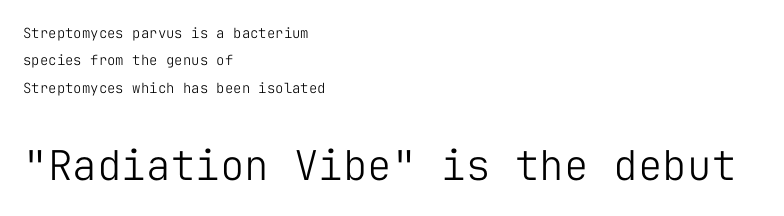
{"serif": "no", "italic": "no", "bold": "no", "weight": "light", "width": "normal", "stroke_contrast": "low", "x_height": "medium", "monospaced": "yes", "underline": "no", "align": "left", "line_spacing": "loose", "line_spacing_ratio": 1.95, "letter_spacing": "normal", "letter_spacing_em": 0.0, "larger_block": "second", "size_ratio": 2.93, "glyph_px": 41}
